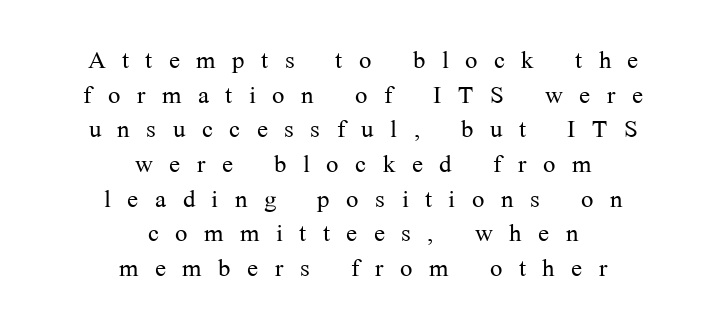
Q: Is the text bold? A: No.
Q: Is the text italic (slanted)? A: No, it is upright.
Q: Is the typeface a serif or a sans-serif typeface? A: Serif.
Q: Is the text underlined? A: No.
Q: How is the paragraph aligned? A: Centered.
Q: Is the spacing between letters normal or unusually wide? A: Unusually wide.
Q: Is the spacing between lines tight, normal or loose? A: Tight.
Q: Width (condensed, normal, or wide)? A: Normal.
Q: Stroke contrast? A: Medium.
Q: x-height? A: Medium.
Q: Monospaced? A: No.
